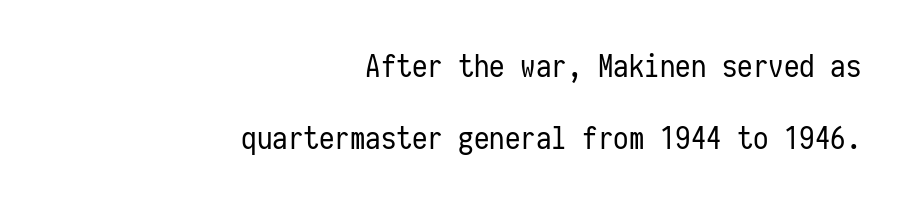
The image shows 31 px regular-weight, condensed sans-serif type, upright, monospaced; set right-aligned, loose line spacing (2.31x), normal letter spacing, not underlined; low stroke contrast and a medium x-height.
